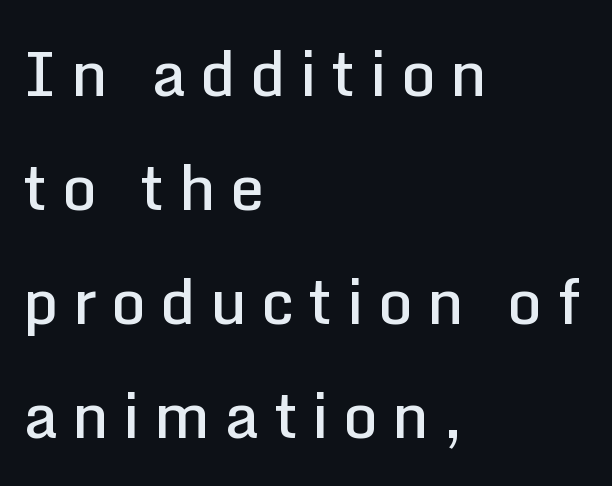
Q: Is the text bold? A: Semi-bold.
Q: Is the text italic (slanted)? A: No, it is upright.
Q: Is the typeface a serif or a sans-serif typeface? A: Sans-serif.
Q: Is the text underlined? A: No.
Q: How is the paragraph aligned? A: Left-aligned.
Q: Is the spacing between letters normal or unusually wide? A: Unusually wide.
Q: Width (condensed, normal, or wide)? A: Normal.
Q: Stroke contrast? A: Low.
Q: x-height? A: Medium.
Q: Monospaced? A: No.
